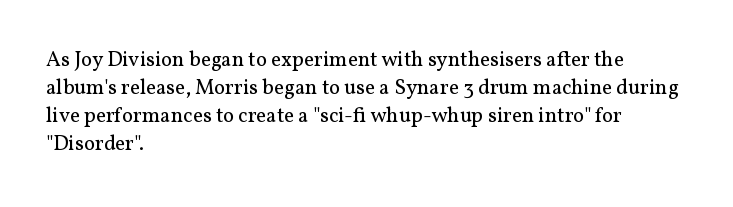
Q: Is the text bold? A: No.
Q: Is the text italic (slanted)? A: No, it is upright.
Q: Is the text underlined? A: No.
Q: How is the paragraph aligned? A: Left-aligned.
Q: Is the spacing between letters normal or unusually wide? A: Normal.
Q: Is the spacing between lines tight, normal or loose? A: Normal.
